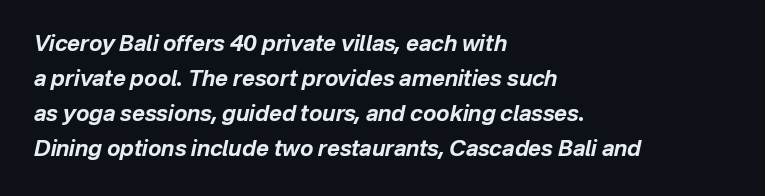
On the weight axis this lands at bold, roughly 700. Plain, unruled lines of type. Looking at the ascenders, they clearly lean. Line beginnings align vertically; line endings do not. The space between consecutive lines is moderate.
